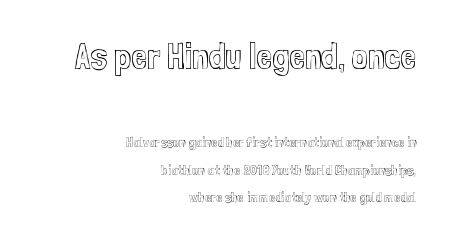
Q: Is the text italic (slanted)? A: No, it is upright.
Q: Is the text underlined? A: No.
Q: How is the paragraph aligned? A: Right-aligned.
Q: Is the spacing between letters normal or unusually wide? A: Normal.
Q: Is the spacing between lines tight, normal or loose? A: Loose.
Q: Which block of text is set in a larger size, the first (top) or the second (bottom)? A: The first (top) one.
Q: Width (condensed, normal, or wide)? A: Condensed.
Q: x-height? A: Medium.
Q: Monospaced? A: No.
